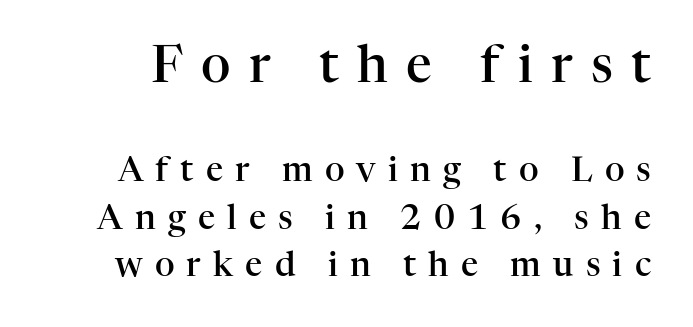
Q: Is the text bold? A: Semi-bold.
Q: Is the text italic (slanted)? A: No, it is upright.
Q: Is the typeface a serif or a sans-serif typeface? A: Serif.
Q: Is the text underlined? A: No.
Q: Is the spacing between letters normal or unusually wide? A: Unusually wide.
Q: Is the spacing between lines tight, normal or loose? A: Normal.
Q: Which block of text is set in a larger size, the first (top) or the second (bottom)? A: The first (top) one.
Q: Width (condensed, normal, or wide)? A: Normal.
Q: Stroke contrast? A: High.
Q: x-height? A: Medium.
Q: Monospaced? A: No.
